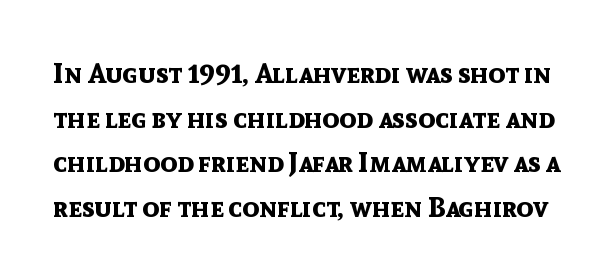
Q: Is the text bold? A: Yes.
Q: Is the text italic (slanted)? A: No, it is upright.
Q: Is the typeface a serif or a sans-serif typeface? A: Sans-serif.
Q: Is the text underlined? A: No.
Q: Is the spacing between letters normal or unusually wide? A: Normal.
Q: Is the spacing between lines tight, normal or loose? A: Normal.
Q: Width (condensed, normal, or wide)? A: Normal.
Q: x-height? A: Medium.
Q: Monospaced? A: No.
